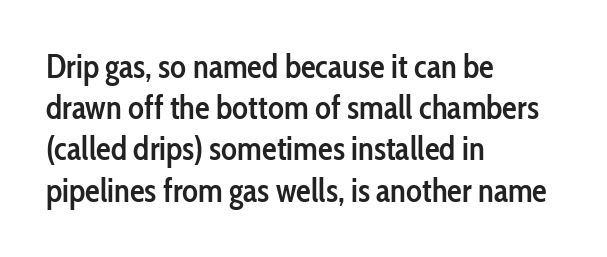
Q: Is the text bold? A: Semi-bold.
Q: Is the text italic (slanted)? A: No, it is upright.
Q: Is the typeface a serif or a sans-serif typeface? A: Sans-serif.
Q: Is the text underlined? A: No.
Q: How is the paragraph aligned? A: Left-aligned.
Q: Is the spacing between letters normal or unusually wide? A: Normal.
Q: Is the spacing between lines tight, normal or loose? A: Normal.
Q: Width (condensed, normal, or wide)? A: Condensed.
Q: Stroke contrast? A: Low.
Q: x-height? A: Medium.
Q: Monospaced? A: No.
